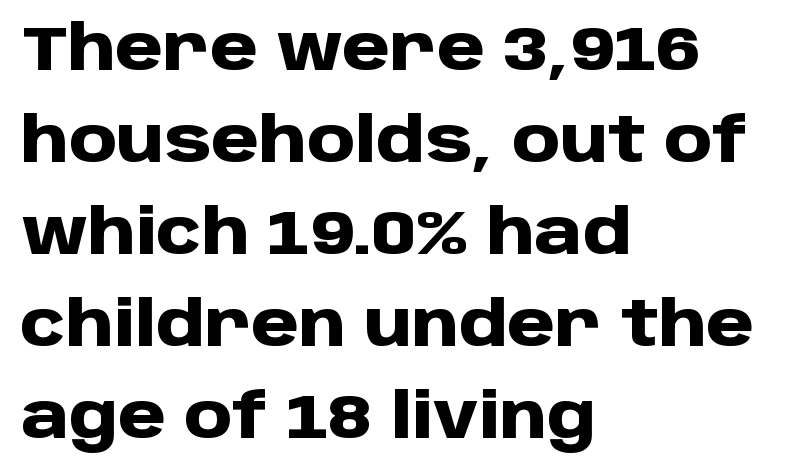
The rendering anchors every line to the left-hand side. The rendering uses natural spacing where letterforms have individual widths. The foot of each line stays bare and open. Look at the stroke-to-counter ratio: heavy, a bold. What stands out about the letter spacing? Nothing — it is the standard amount.
